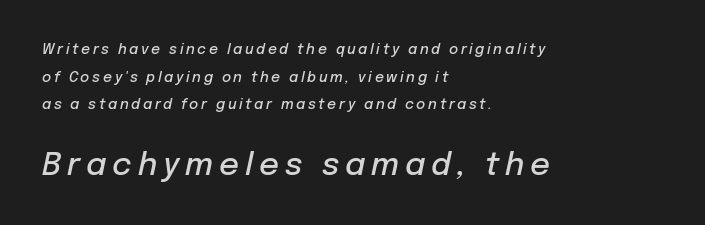
{"italic": "yes", "lean": "right", "slant_degrees": 12, "bold": "semi", "weight": "semibold", "width": "normal", "stroke_contrast": "low", "x_height": "medium", "monospaced": "no", "underline": "no", "align": "left", "line_spacing": "loose", "line_spacing_ratio": 1.98, "larger_block": "second", "size_ratio": 2.21, "glyph_px": 31}
